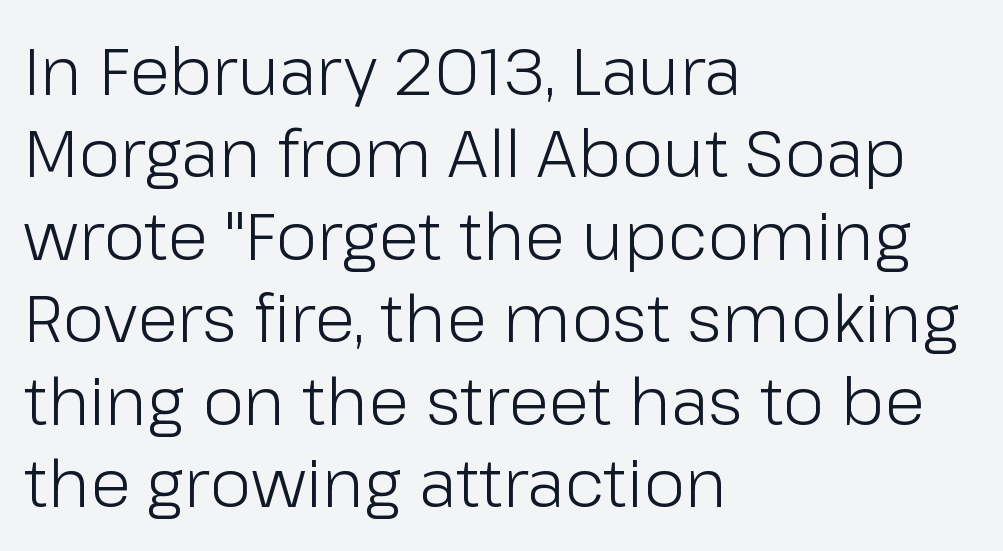
Q: Is the text bold? A: No.
Q: Is the text italic (slanted)? A: No, it is upright.
Q: Is the typeface a serif or a sans-serif typeface? A: Sans-serif.
Q: Is the text underlined? A: No.
Q: How is the paragraph aligned? A: Left-aligned.
Q: Is the spacing between letters normal or unusually wide? A: Normal.
Q: Is the spacing between lines tight, normal or loose? A: Normal.
Q: Width (condensed, normal, or wide)? A: Normal.
Q: Stroke contrast? A: Low.
Q: x-height? A: Medium.
Q: Monospaced? A: No.
